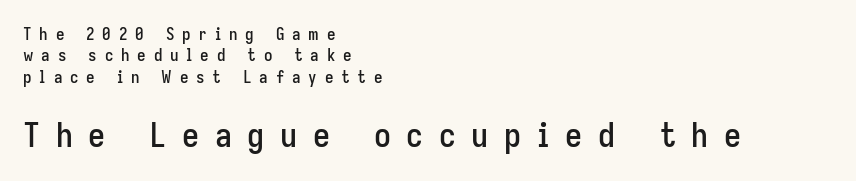
Spacing between characters has been opened up far beyond the box default. Ordinary non-slanted type is in use. A typesetter would call this proportional, since set widths differ per character. This rendering features lettering with no underline.
